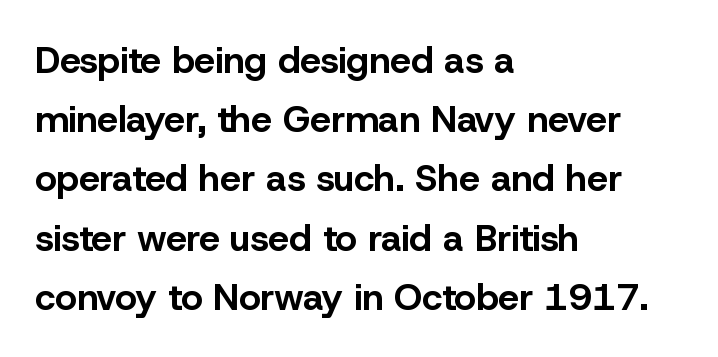
{"serif": "no", "italic": "no", "bold": "yes", "weight": "bold", "width": "normal", "stroke_contrast": "low", "x_height": "medium", "monospaced": "no", "underline": "no", "align": "left", "line_spacing": "normal", "line_spacing_ratio": 1.6, "letter_spacing": "normal", "letter_spacing_em": 0.0, "glyph_px": 37}
